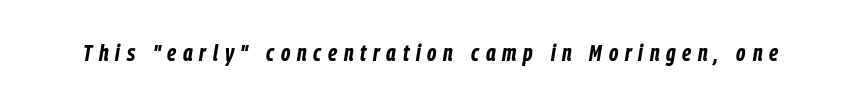
{"italic": "yes", "lean": "right", "slant_degrees": 9, "bold": "yes", "underline": "no", "letter_spacing": "wide", "letter_spacing_em": 0.28, "glyph_px": 24}
